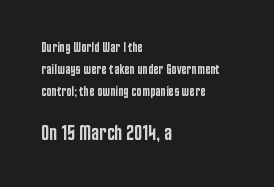
{"italic": "no", "bold": "semi", "underline": "no", "align": "left", "line_spacing": "normal", "line_spacing_ratio": 1.57, "letter_spacing": "normal", "letter_spacing_em": 0.0, "larger_block": "second", "size_ratio": 1.5, "glyph_px": 21}
